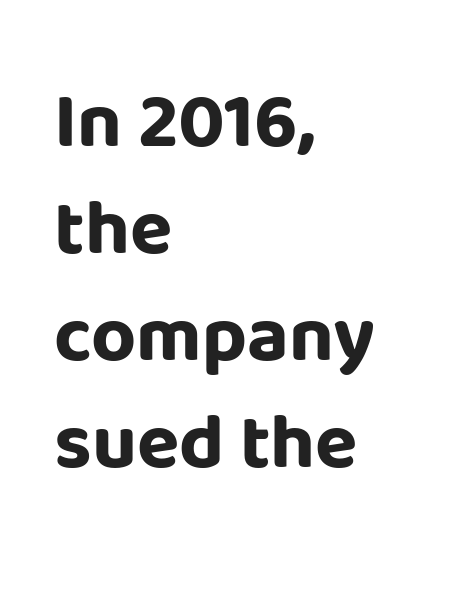
The typeface chosen for these lines omits serifs. Bare-footed words on every line. The line-height multiplier appears to be the usual default. Typeset ragged right — the left edge is the straight one.
